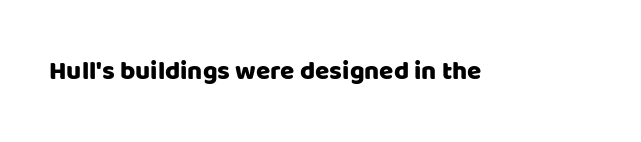
Q: Is the text italic (slanted)? A: No, it is upright.
Q: Is the text underlined? A: No.
Q: Is the spacing between letters normal or unusually wide? A: Normal.
